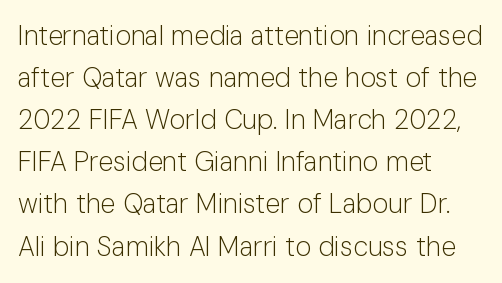
Each new line begins a customary step beneath the previous one. The passage shown is not underscored anywhere. Weight: not bold — regular or lighter. Nope, not italic — everything's standing straight. A classic flush-left, rag-right setting is used for this passage.
